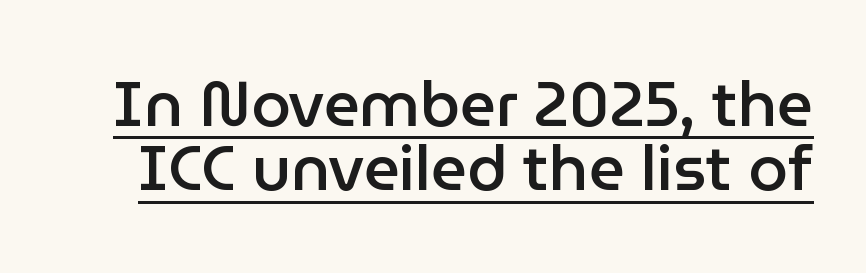
Default kerning and tracking; the words read as compact shapes. The letters stand straight up with perfectly vertical stems. Caption: lettering with a line underneath. The passage shown is typeset with a sans-serif family.
